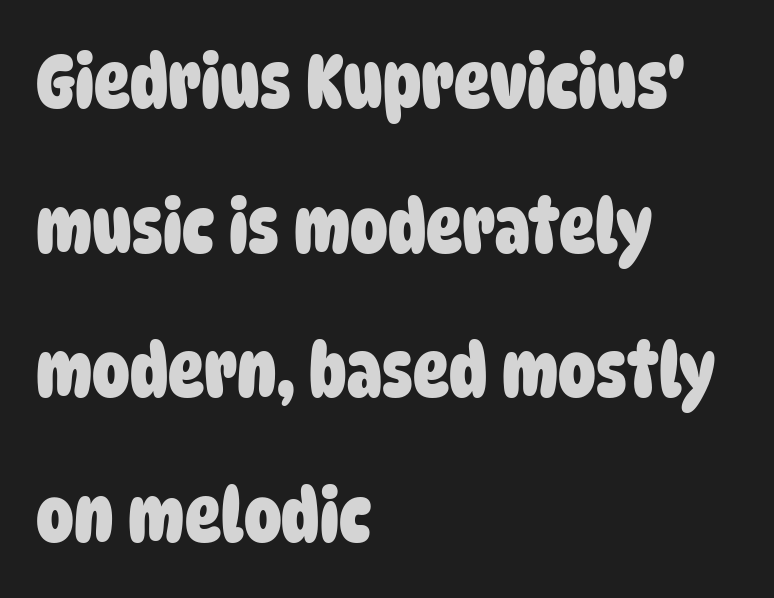
In terms of leading, this rendering errs on the spacious side. Anything drawn beneath the words? Only blank space. Letter spacing: default. The passage shown is typed in a proportional face where columns would drift. Horizontally, the lines are justified to the leading edge only. These lines carry a lot of weight — the face is fully bold.
